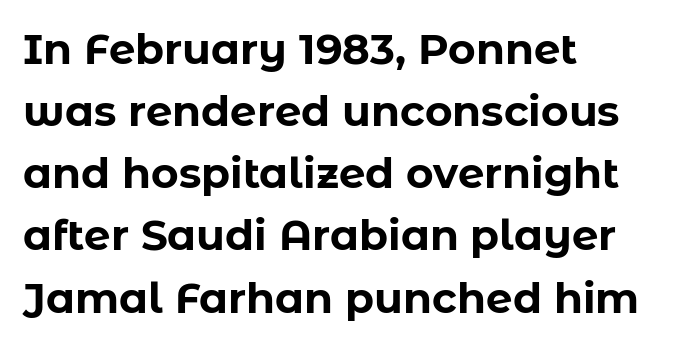
Q: Is the text bold? A: Yes.
Q: Is the text italic (slanted)? A: No, it is upright.
Q: Is the typeface a serif or a sans-serif typeface? A: Sans-serif.
Q: Is the text underlined? A: No.
Q: How is the paragraph aligned? A: Left-aligned.
Q: Is the spacing between letters normal or unusually wide? A: Normal.
Q: Is the spacing between lines tight, normal or loose? A: Normal.
Q: Width (condensed, normal, or wide)? A: Normal.
Q: Stroke contrast? A: Low.
Q: x-height? A: Medium.
Q: Monospaced? A: No.
